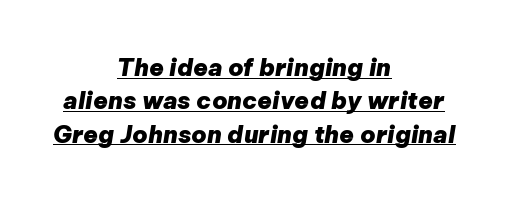
Is there an underline? Yes — a line sits under the letters. A centered setting, common on invitations and titles, is used for this passage. Does the weight exceed regular? Yes, all the way to bold. Slant detected: the letters are inclined. Leading: standard. Does extra space separate the letters? No, they use regular spacing.
